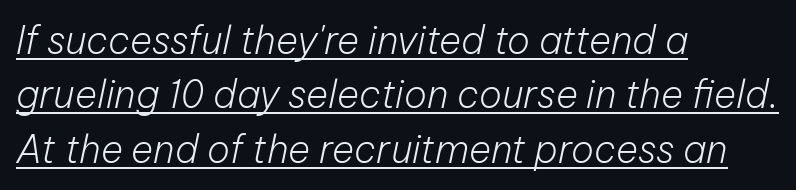
The image shows 38 px light type, italic (leaning right); set left-aligned, normal line spacing (1.43x), normal letter spacing, underlined; low stroke contrast and a medium x-height.
